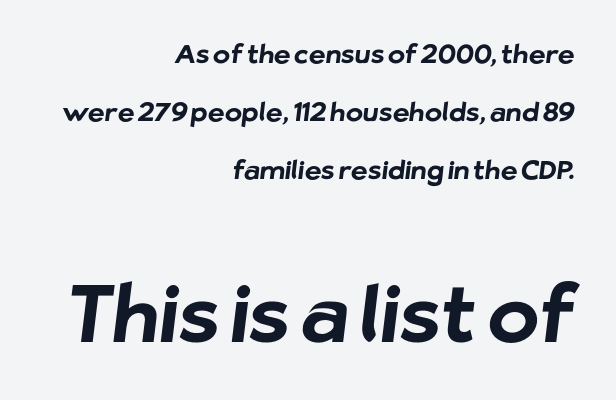
Chunky letters — that's bold for sure. The specimen omits any rule beneath the text block's lines. Nope, no serifs anywhere on these letters. This block would shrink considerably if given ordinary leading; it's expanded now. Look at the tracking — it's just the regular setting, nothing added.
